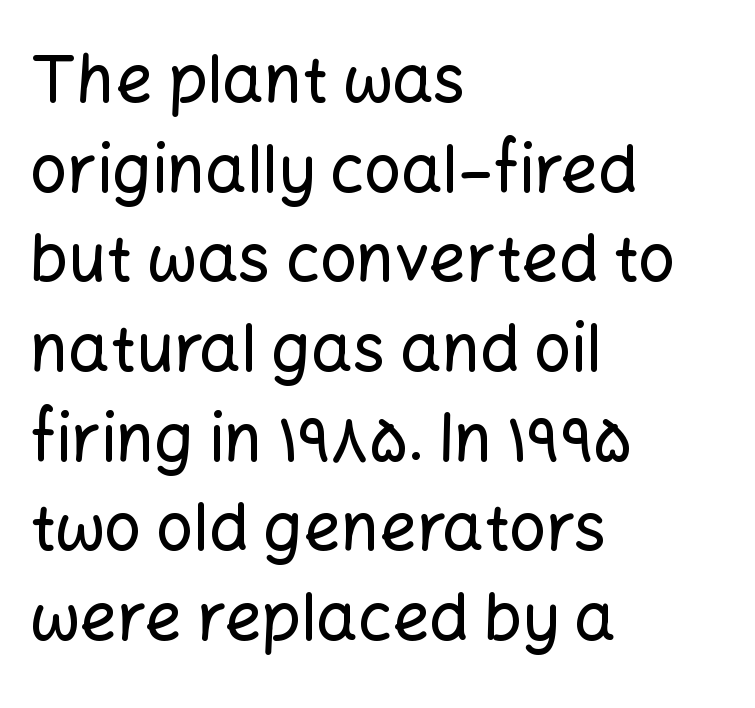
I'd call this a sans setting — the letters go barefoot. Looks like regular typesetting: each glyph gets only the width it needs. Leading matches the norm, producing a regular column. Clear beneath every line of the passage. Do the letters lean? They stand straight. Alignment: flush left.
